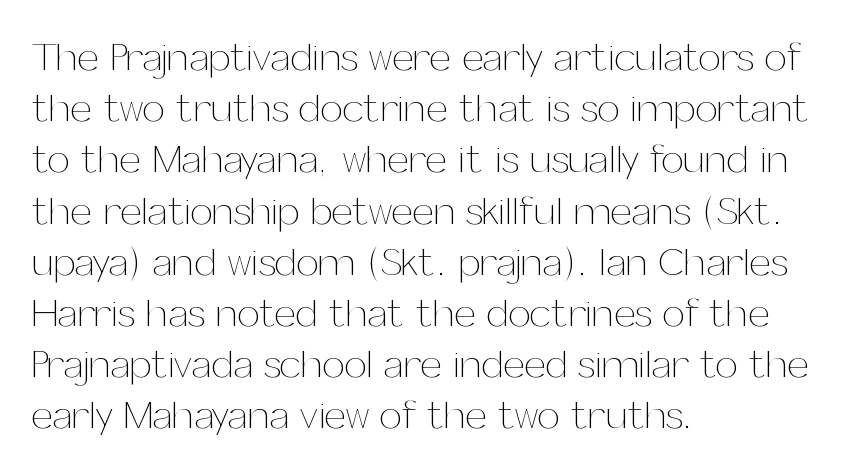
A light-to-regular cut is what we see here. The setting favours the left margin, as ordinary paragraphs usually do. In terms of leading, this rendering sits right in the middle. The typography opts for an upright posture over an oblique one. Descenders are the only things crossing below the line.
